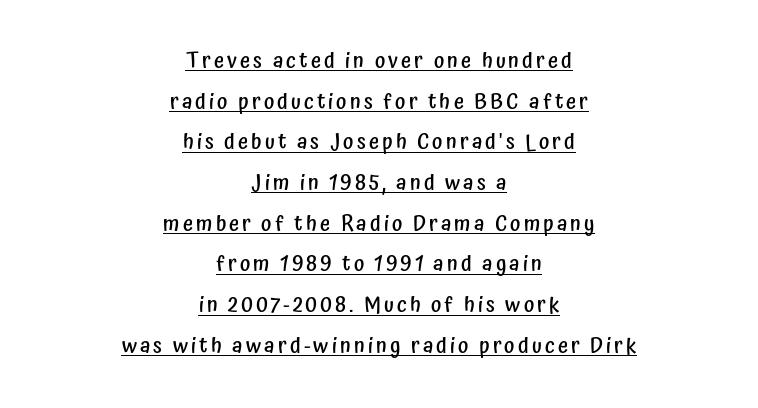
The image shows 22 px text type, upright; set centered, line spacing 1.85x, underlined.
